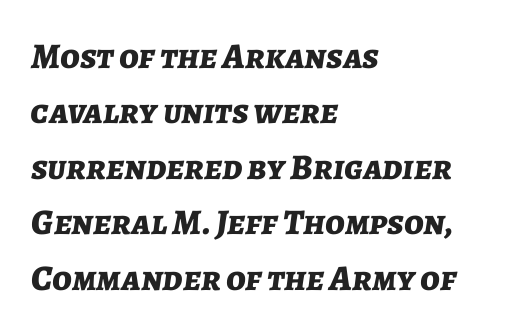
{"italic": "yes", "lean": "right", "slant_degrees": 7, "bold": "yes", "weight": "bold", "width": "normal", "stroke_contrast": "low", "x_height": "medium", "monospaced": "no", "underline": "no", "align": "left", "line_spacing": "normal", "line_spacing_ratio": 1.54, "letter_spacing": "normal", "letter_spacing_em": 0.0, "glyph_px": 36}
